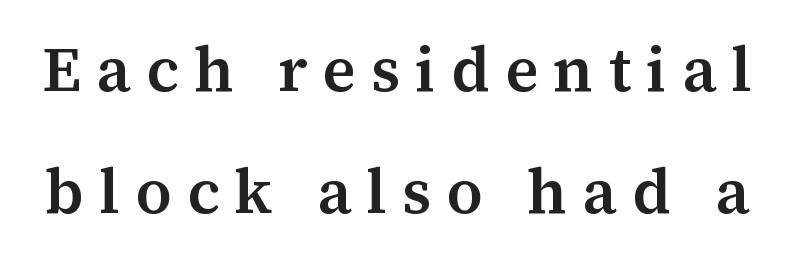
The image shows 63 px semibold serif type, upright; set loose line spacing (1.93x), unusually wide letter spacing (+0.24 em), not underlined; medium stroke contrast and a medium x-height.
